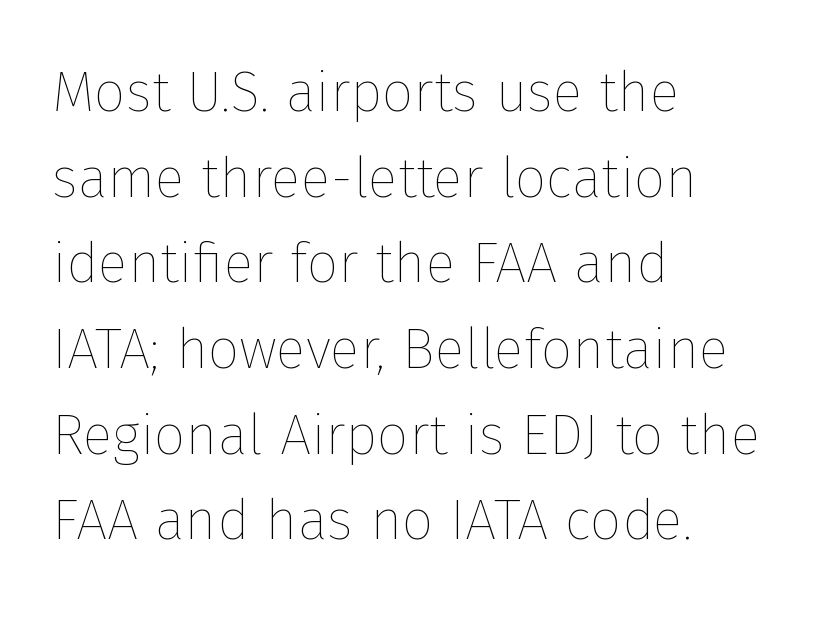
Think standard paragraph weight, or any step lighter than that. Words float on clear page, feet unadorned. The rag falls on the right side of this text block. The face used here is proportionally spaced, like ordinary book or web type. Notice how the stems are strictly vertical — no italics here.
